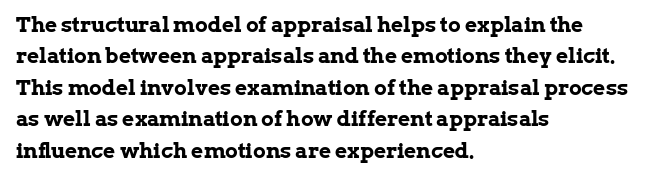
Set as a true bold cut, around the 700 mark. You can tell it's not italic because the verticals are truly vertical. Horizontally, the lines are justified to the leading edge only. Evenly set lines give the paragraph a standard silhouette. Just letters on the line, the space beneath them empty. Compared with typical body copy, the letter spacing here is the same.
